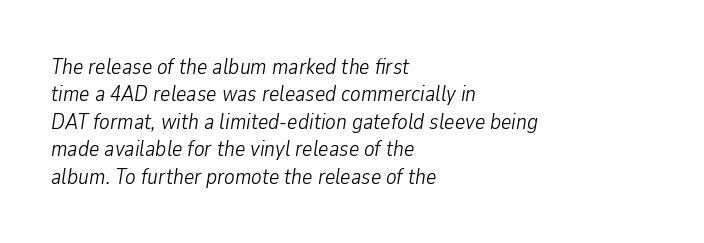
The image shows 22 px text type, italic (leaning right); set left-aligned, normal line spacing (1.25x), normal letter spacing, not underlined.
